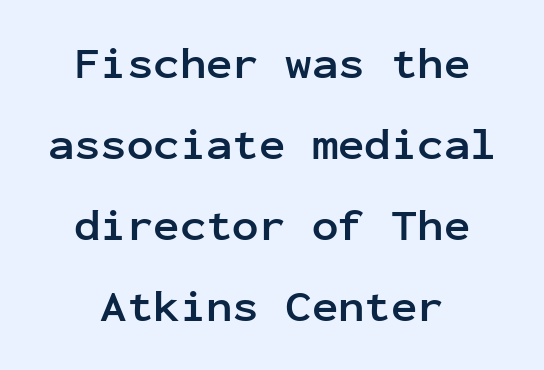
The image shows 44 px semibold sans-serif type, upright, monospaced; set centered, line spacing 1.84x, normal letter spacing, not underlined; low stroke contrast and a medium x-height.
